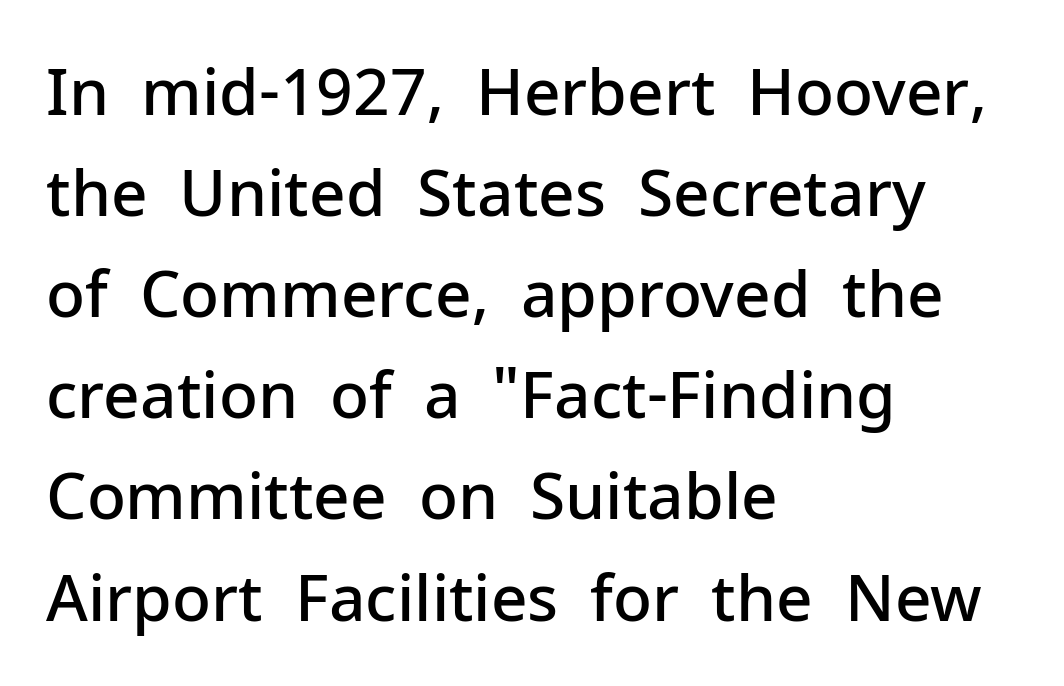
Q: Is the text bold? A: Semi-bold.
Q: Is the text italic (slanted)? A: No, it is upright.
Q: Is the typeface a serif or a sans-serif typeface? A: Sans-serif.
Q: Is the text underlined? A: No.
Q: How is the paragraph aligned? A: Left-aligned.
Q: Is the spacing between letters normal or unusually wide? A: Normal.
Q: Is the spacing between lines tight, normal or loose? A: Normal.
Q: Width (condensed, normal, or wide)? A: Normal.
Q: Stroke contrast? A: Low.
Q: x-height? A: Medium.
Q: Monospaced? A: No.
